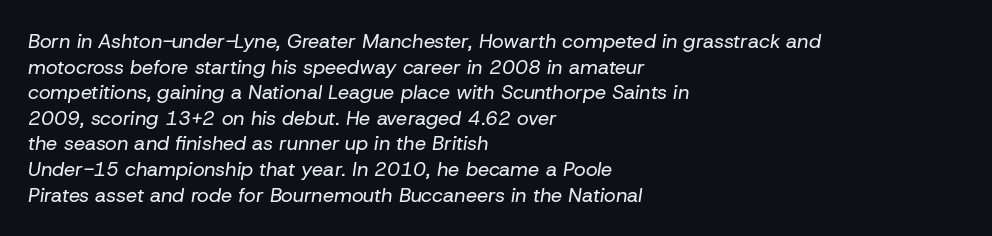
The image shows 20 px text type, italic (leaning right); set left-aligned, normal line spacing (1.28x), normal letter spacing, not underlined.
